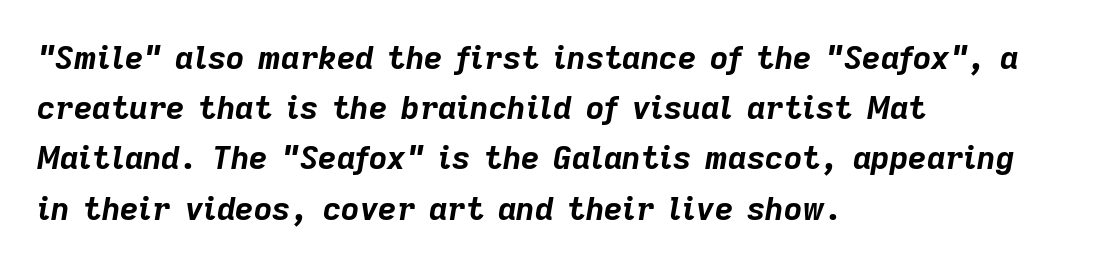
Q: Is the text bold? A: Yes.
Q: Is the text italic (slanted)? A: Yes, it leans right by about 9 degrees.
Q: Is the text underlined? A: No.
Q: How is the paragraph aligned? A: Left-aligned.
Q: Is the spacing between letters normal or unusually wide? A: Normal.
Q: Is the spacing between lines tight, normal or loose? A: Normal.
Q: Width (condensed, normal, or wide)? A: Normal.
Q: Stroke contrast? A: Low.
Q: x-height? A: Medium.
Q: Monospaced? A: No.
